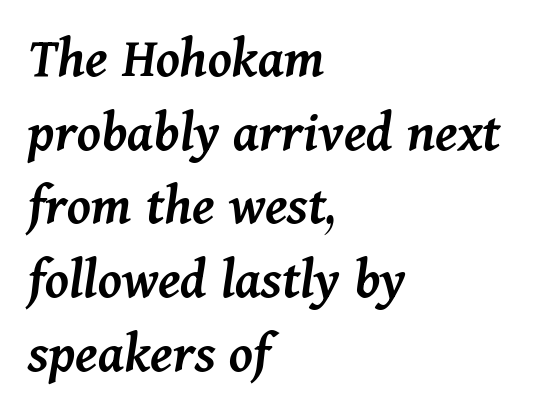
Q: Is the text bold? A: Semi-bold.
Q: Is the text italic (slanted)? A: Yes, it leans right by about 11 degrees.
Q: Is the text underlined? A: No.
Q: How is the paragraph aligned? A: Left-aligned.
Q: Is the spacing between letters normal or unusually wide? A: Normal.
Q: Is the spacing between lines tight, normal or loose? A: Normal.
Q: Width (condensed, normal, or wide)? A: Normal.
Q: Stroke contrast? A: Medium.
Q: x-height? A: Medium.
Q: Monospaced? A: No.
